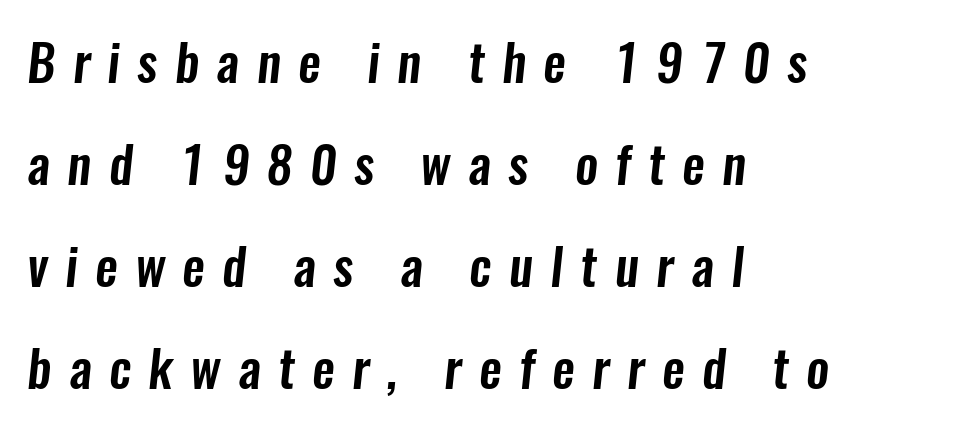
The typesetter chose a ragged-right arrangement here. The strip under each line holds only bare page. Think of a printed novel: that variable character pitch is what you see here. The block of text is sparse from top to bottom, with ample space between rows.
